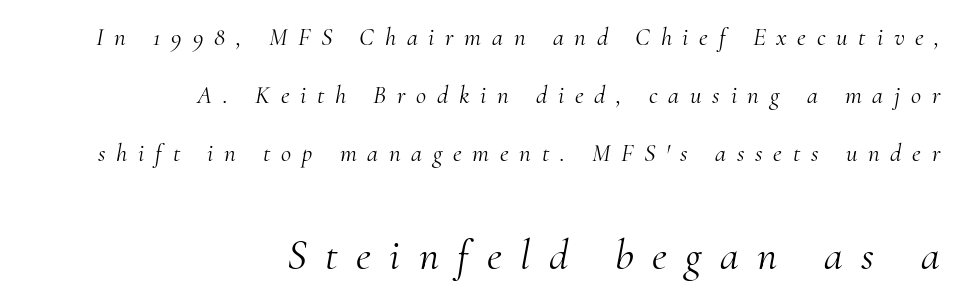
{"serif": "yes", "italic": "yes", "lean": "right", "slant_degrees": 10, "bold": "no", "weight": "light", "width": "normal", "stroke_contrast": "medium", "x_height": "small", "monospaced": "no", "underline": "no", "align": "right", "line_spacing": "loose", "line_spacing_ratio": 2.32, "letter_spacing": "wide", "letter_spacing_em": 0.43, "larger_block": "second", "size_ratio": 1.72, "glyph_px": 43}
